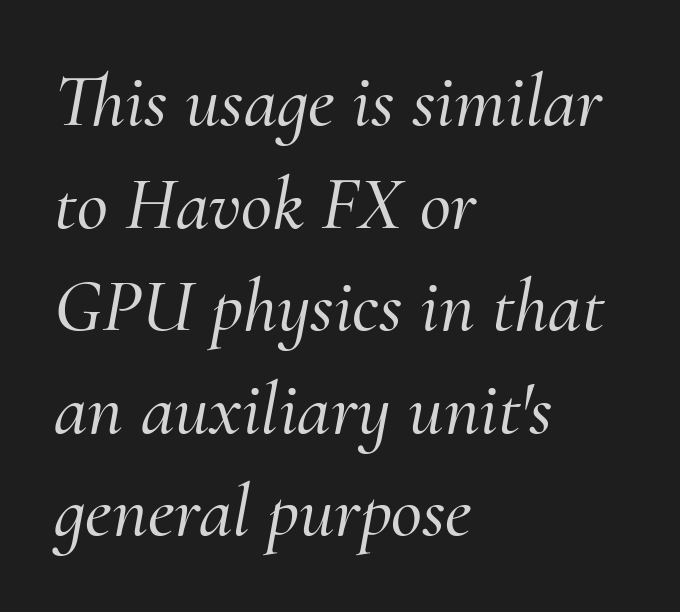
{"serif": "yes", "italic": "yes", "lean": "right", "slant_degrees": 10, "width": "normal", "stroke_contrast": "medium", "x_height": "small", "monospaced": "no", "underline": "no", "align": "left", "line_spacing": "normal", "line_spacing_ratio": 1.35, "letter_spacing": "normal", "letter_spacing_em": 0.0, "glyph_px": 76}
